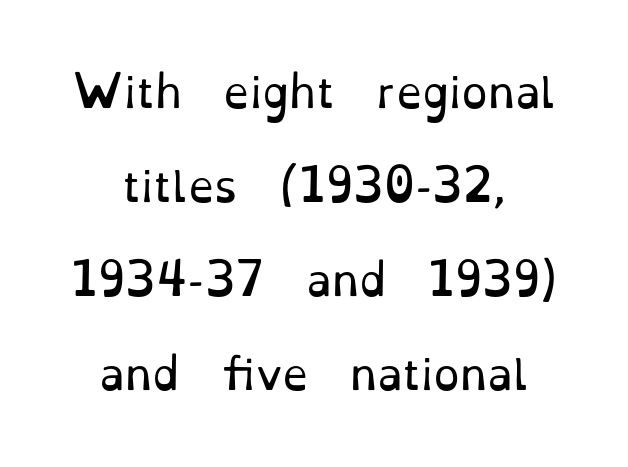
Just letters on the line, the space beneath them empty. The passage shown is typed in a proportional face where columns would drift. The designer dialed line spacing up above the default. The passage shown is not bold in any degree. Leftover space on each line is divided equally before and after the words.
